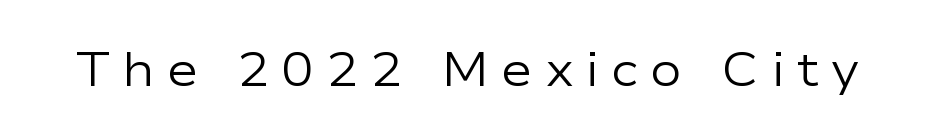
No extra ink here — the face is not bold. You can tell it's not italic because the verticals are truly vertical. In terms of letterspacing, this is a distinctly airy, spread setting. Anything drawn beneath the words? Only blank space. Is this a fixed-width face? No — the glyphs have proportional, varying widths. A typesetter would label this face a sans.
